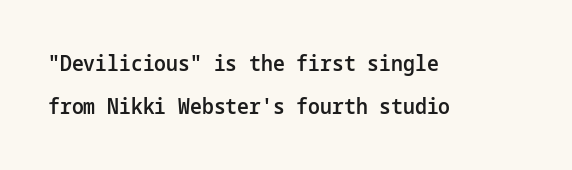
The font's upright variant was chosen for this text. The setting favours the left margin, as ordinary paragraphs usually do. Check the space under the baseline: it is left empty. Line spacing here is loose. Each word holds together tightly as a unit, with standard inter-letter gaps.
